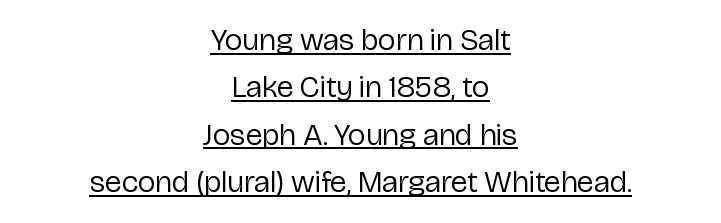
Q: Is the text bold? A: No.
Q: Is the text italic (slanted)? A: No, it is upright.
Q: Is the typeface a serif or a sans-serif typeface? A: Sans-serif.
Q: Is the text underlined? A: Yes.
Q: How is the paragraph aligned? A: Centered.
Q: Is the spacing between letters normal or unusually wide? A: Normal.
Q: Is the spacing between lines tight, normal or loose? A: Normal.
Q: Width (condensed, normal, or wide)? A: Normal.
Q: Stroke contrast? A: Low.
Q: x-height? A: Medium.
Q: Monospaced? A: No.
